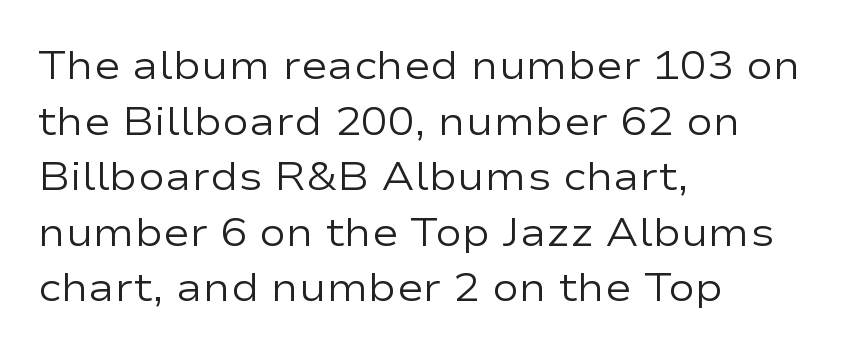
The image shows 40 px regular-weight, wide sans-serif type, upright; set left-aligned, normal line spacing (1.39x), normal letter spacing, not underlined; low stroke contrast and a medium x-height.
